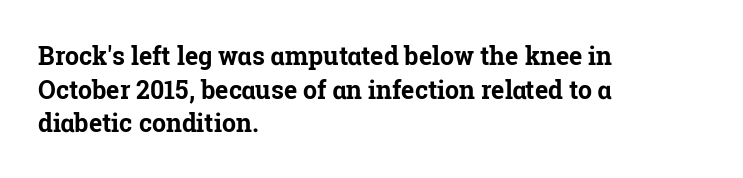
Q: Is the text bold? A: Yes.
Q: Is the text italic (slanted)? A: No, it is upright.
Q: Is the text underlined? A: No.
Q: How is the paragraph aligned? A: Left-aligned.
Q: Is the spacing between letters normal or unusually wide? A: Normal.
Q: Is the spacing between lines tight, normal or loose? A: Normal.
